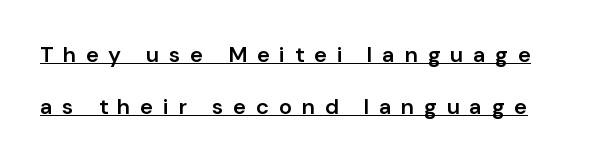
Q: Is the text bold? A: Semi-bold.
Q: Is the text italic (slanted)? A: No, it is upright.
Q: Is the text underlined? A: Yes.
Q: Is the spacing between letters normal or unusually wide? A: Unusually wide.
Q: Is the spacing between lines tight, normal or loose? A: Loose.
